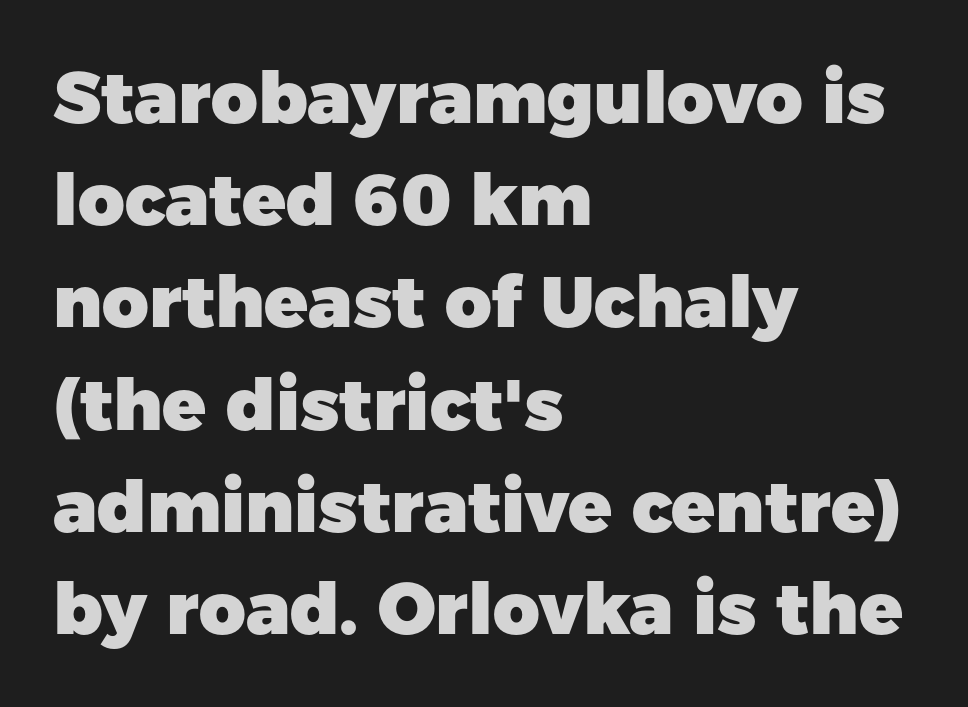
{"serif": "no", "italic": "no", "bold": "yes", "weight": "heavy", "width": "normal", "stroke_contrast": "low", "x_height": "medium", "monospaced": "no", "underline": "no", "align": "left", "line_spacing": "normal", "line_spacing_ratio": 1.42, "letter_spacing": "normal", "letter_spacing_em": 0.0, "glyph_px": 72}
